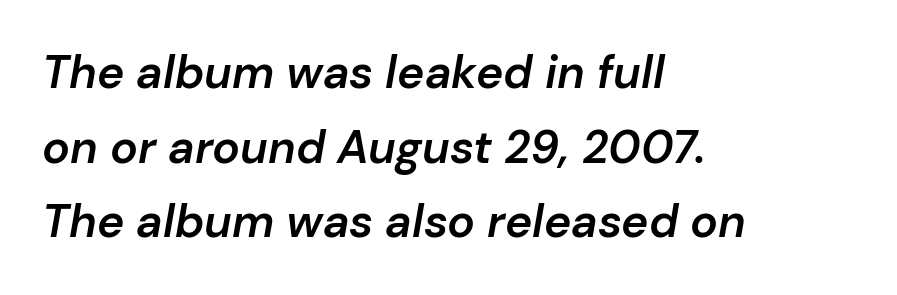
{"italic": "yes", "lean": "right", "slant_degrees": 10, "bold": "semi", "weight": "semibold", "width": "normal", "stroke_contrast": "low", "x_height": "medium", "monospaced": "no", "underline": "no", "align": "left", "line_spacing": "normal", "line_spacing_ratio": 1.62, "letter_spacing": "normal", "letter_spacing_em": 0.0, "glyph_px": 46}
